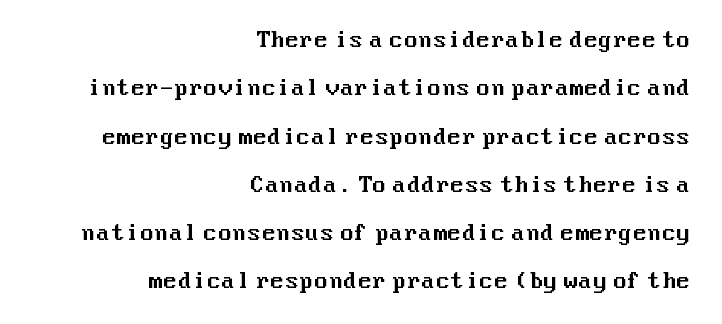
{"italic": "no", "underline": "no", "align": "right", "line_spacing": "loose", "line_spacing_ratio": 2.3, "letter_spacing": "normal", "letter_spacing_em": 0.0, "glyph_px": 21}
